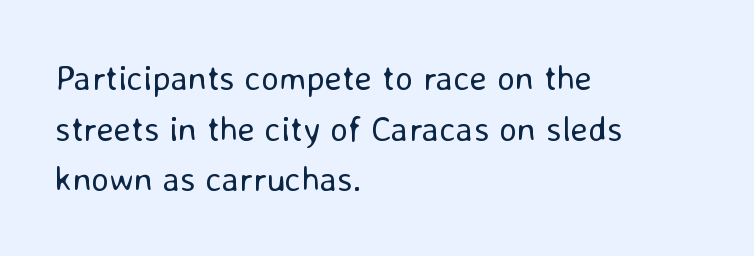
The image shows 35 px regular-weight sans-serif type, upright; set left-aligned, normal line spacing (1.45x), normal letter spacing, not underlined; low stroke contrast and a medium x-height.
